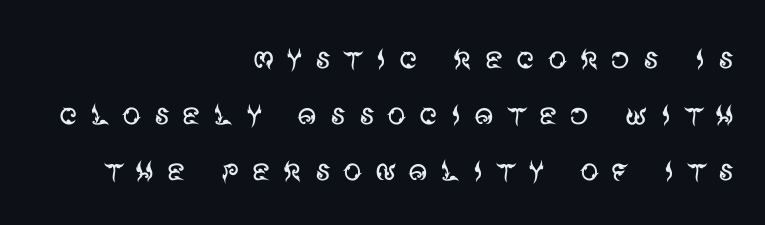
This sample has the flowing, uneven cadence of proportional lettering. The glyphs in this specimen are sans serif. Check under the words: just untouched page. Heaviness? Minimal to ordinary, like unemphasized prose.
